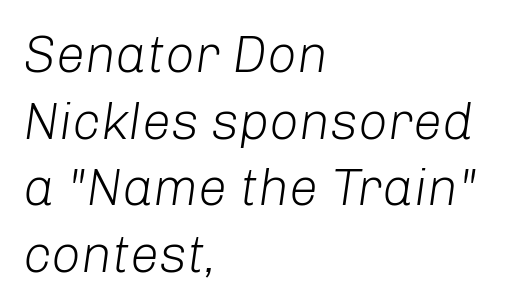
{"italic": "yes", "lean": "right", "slant_degrees": 8, "bold": "no", "weight": "light", "width": "normal", "stroke_contrast": "low", "x_height": "medium", "monospaced": "no", "underline": "no", "align": "left", "line_spacing": "normal", "line_spacing_ratio": 1.28, "letter_spacing": "normal", "letter_spacing_em": 0.0, "glyph_px": 52}
